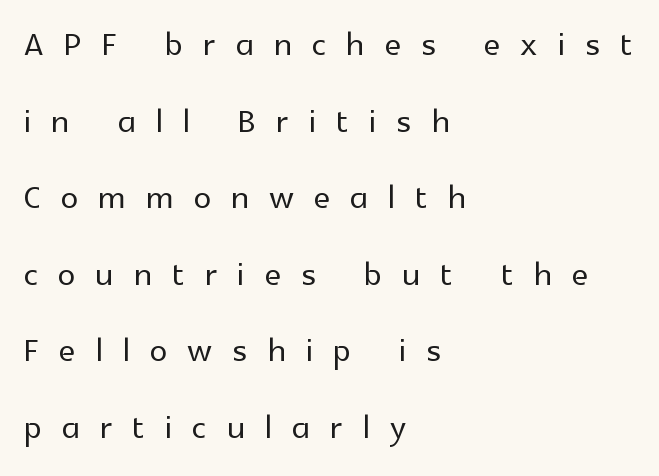
Q: Is the text italic (slanted)? A: No, it is upright.
Q: Is the typeface a serif or a sans-serif typeface? A: Sans-serif.
Q: Is the text underlined? A: No.
Q: How is the paragraph aligned? A: Left-aligned.
Q: Is the spacing between letters normal or unusually wide? A: Unusually wide.
Q: Width (condensed, normal, or wide)? A: Normal.
Q: x-height? A: Medium.
Q: Monospaced? A: No.
